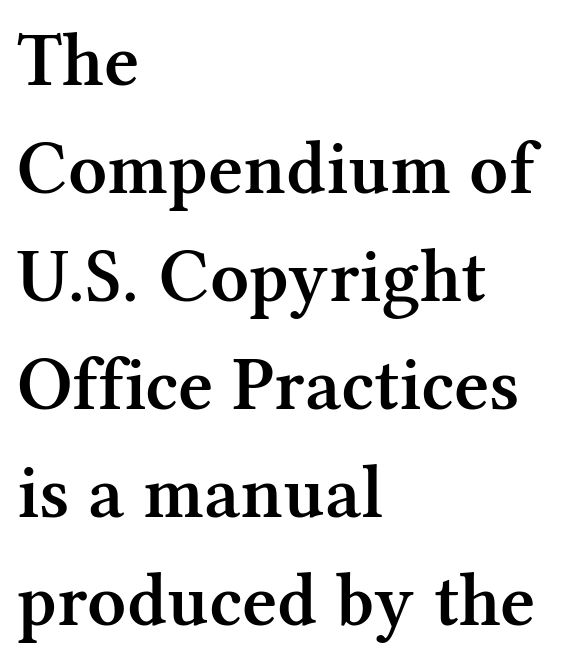
The image shows 76 px semibold serif type, upright; set left-aligned, normal line spacing (1.42x), normal letter spacing, not underlined; medium stroke contrast and a medium x-height.
